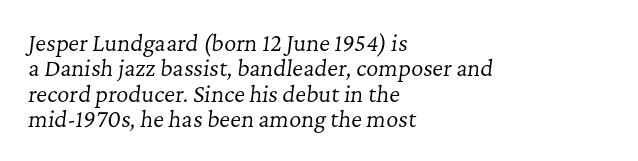
Q: Is the text bold? A: No.
Q: Is the text italic (slanted)? A: Yes, it leans right by about 7 degrees.
Q: Is the text underlined? A: No.
Q: How is the paragraph aligned? A: Left-aligned.
Q: Is the spacing between letters normal or unusually wide? A: Normal.
